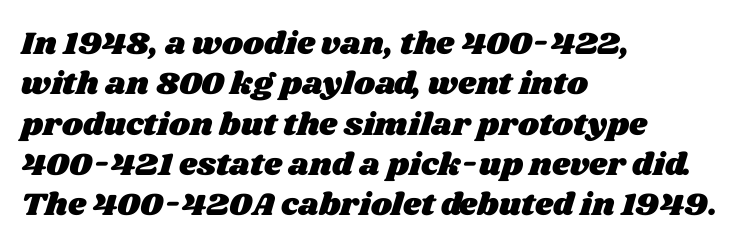
Q: Is the text underlined? A: No.
Q: How is the paragraph aligned? A: Left-aligned.
Q: Is the spacing between letters normal or unusually wide? A: Normal.
Q: Is the spacing between lines tight, normal or loose? A: Normal.
Q: Width (condensed, normal, or wide)? A: Wide.
Q: Stroke contrast? A: Medium.
Q: x-height? A: Large.
Q: Monospaced? A: No.
